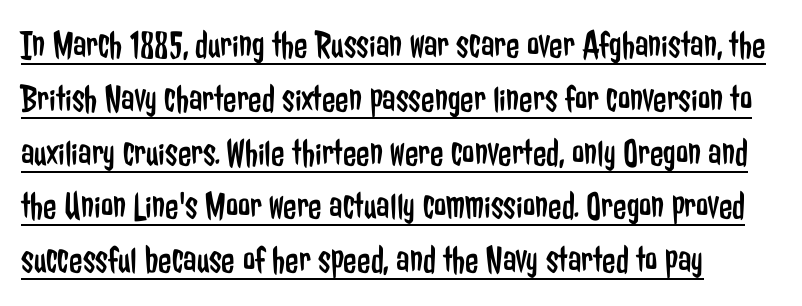
Italic: no, the glyphs are upright roman. The glyphs are accompanied by a horizontal stroke just below them. Varying glyph widths throughout — classic text-font behaviour. Each word holds together tightly as a unit, with standard inter-letter gaps. The strokes carry an ordinary text weight at most.
